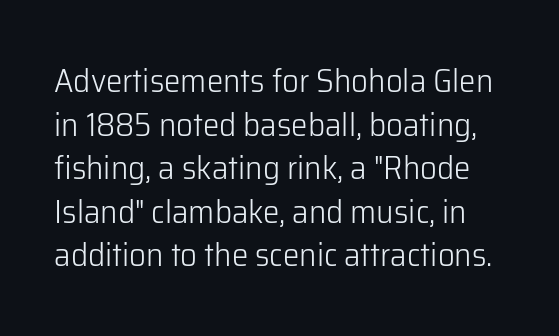
Designer's note — italics off, roman on. Grotesque or geometric, the face here clearly has no serifs. Horizontal bands of white between lines are of average thickness. The space directly below the letters is spotless. Weight: not bold — regular or lighter.
